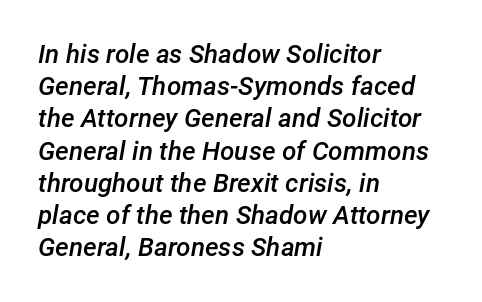
{"italic": "yes", "lean": "right", "slant_degrees": 12, "bold": "semi", "underline": "no", "align": "left", "line_spacing_ratio": 1.24, "letter_spacing": "normal", "letter_spacing_em": 0.0, "glyph_px": 26}
